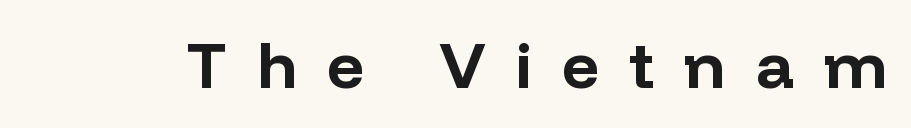
Caption: expanded tracking, letters set apart. Descenders are the only things crossing below the line. Spacing verdict: proportional, widths tailored to each character. Letterform terminals end flat and unadorned throughout the passage.
